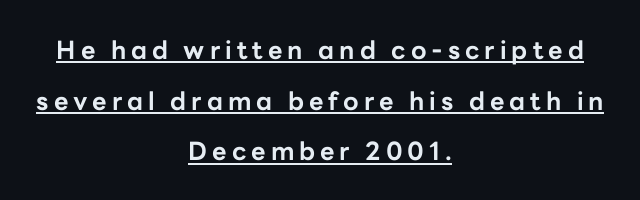
The rendered words wear a rule along their underside. A centered setting, common on invitations and titles, is used for this passage. Vertical strokes here are truly vertical. The passage shown has open, widely tracked lettering throughout. The lines are spread far apart with generous leading.
